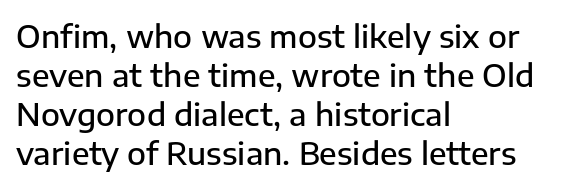
The image shows 31 px semibold sans-serif type, upright; set left-aligned, normal line spacing (1.26x), normal letter spacing, not underlined; low stroke contrast and a medium x-height.
